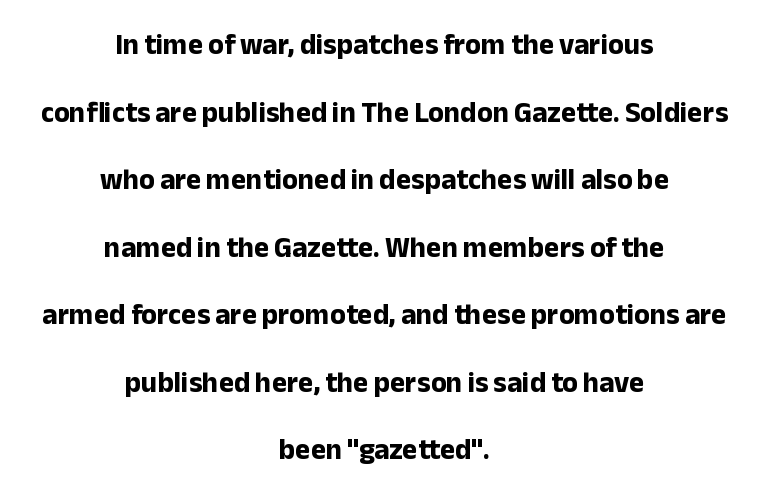
{"serif": "no", "italic": "no", "bold": "yes", "weight": "bold", "width": "normal", "stroke_contrast": "low", "x_height": "medium", "monospaced": "no", "underline": "no", "align": "center", "line_spacing": "loose", "line_spacing_ratio": 2.33, "letter_spacing": "normal", "letter_spacing_em": 0.0, "glyph_px": 29}
